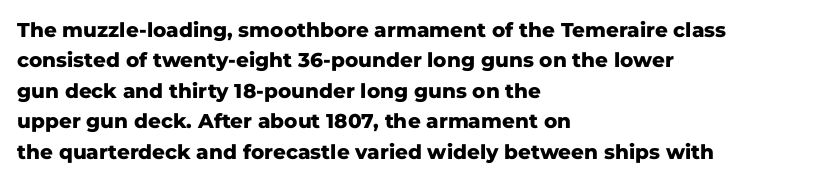
The image shows 20 px bold type, upright; set left-aligned, normal line spacing (1.52x), normal letter spacing, not underlined.
